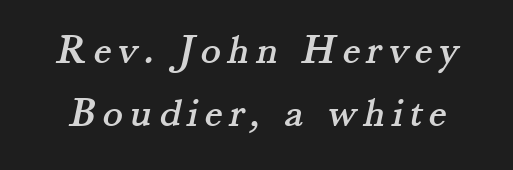
Q: Is the typeface a serif or a sans-serif typeface? A: Serif.
Q: Is the text underlined? A: No.
Q: Is the spacing between lines tight, normal or loose? A: Normal.
Q: Width (condensed, normal, or wide)? A: Normal.
Q: Stroke contrast? A: Medium.
Q: x-height? A: Small.
Q: Monospaced? A: No.
